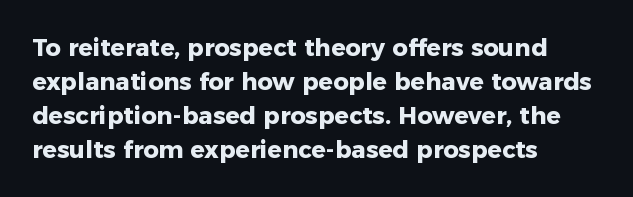
The image shows 24 px bold type, upright; set left-aligned, normal line spacing (1.41x), normal letter spacing, not underlined.
